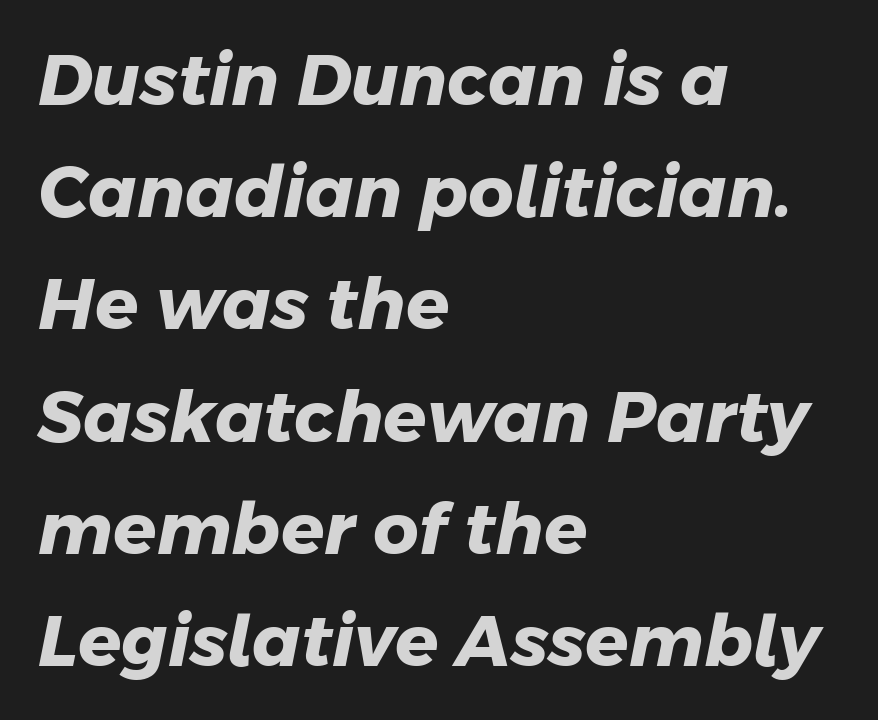
The image shows 71 px heavy sans-serif type; set left-aligned, normal line spacing (1.58x), normal letter spacing, not underlined; low stroke contrast and a medium x-height.
